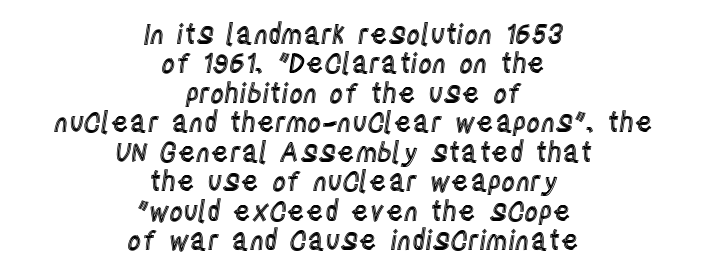
The image shows 27 px text type; set centered, tight line spacing (1.09x), normal letter spacing, not underlined.
